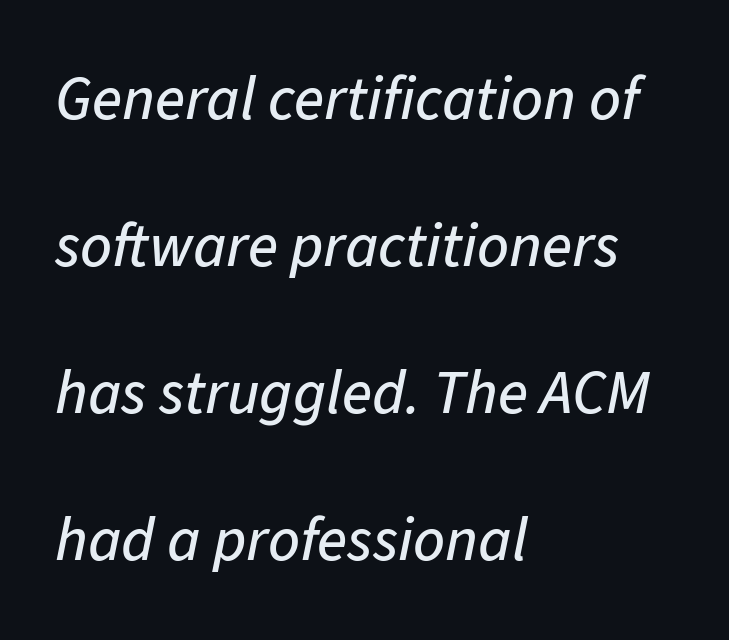
The image shows 62 px text type, italic (leaning right); set left-aligned, loose line spacing (2.37x), normal letter spacing, not underlined; low stroke contrast and a medium x-height.
